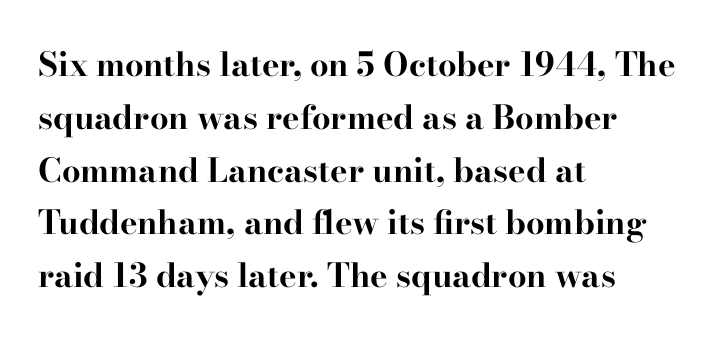
Q: Is the text bold? A: Yes.
Q: Is the text italic (slanted)? A: No, it is upright.
Q: Is the typeface a serif or a sans-serif typeface? A: Serif.
Q: Is the text underlined? A: No.
Q: How is the paragraph aligned? A: Left-aligned.
Q: Is the spacing between letters normal or unusually wide? A: Normal.
Q: Is the spacing between lines tight, normal or loose? A: Normal.
Q: Width (condensed, normal, or wide)? A: Wide.
Q: Stroke contrast? A: High.
Q: x-height? A: Small.
Q: Monospaced? A: No.
